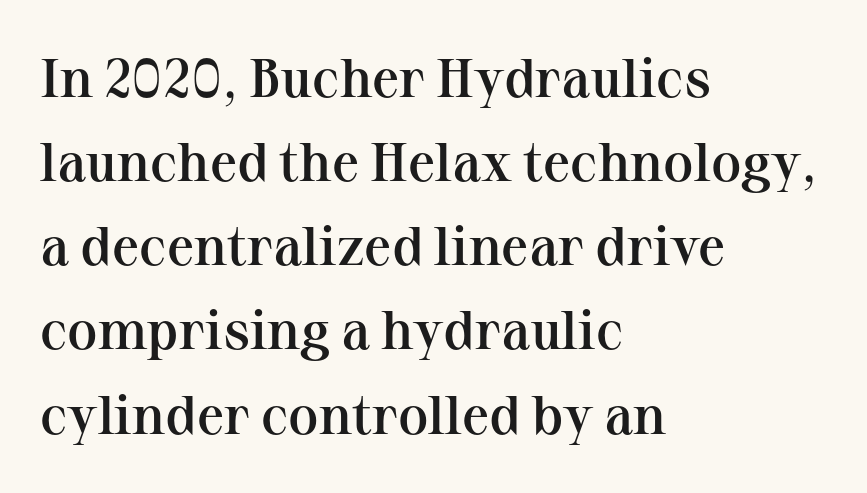
Does the leading feel generous? No, just average. A typesetter would mark this as roman, not italic. Glance below the letters and you will spot only blank space. Do the characters align in a grid? No, the font is proportional.
